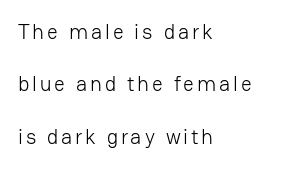
Only glyphs here, with clear space below each row. Compared with typical paragraphs, the rows here are farther apart. The letters stand straight up with perfectly vertical stems. Counters stay open thanks to moderate or lighter strokes. Teacher's note: observe the even left margin — that is flush-left alignment.
